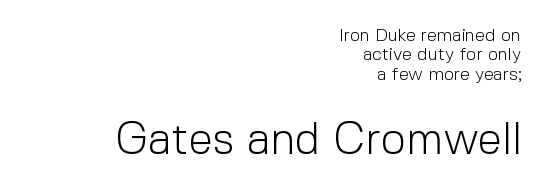
Q: Is the text bold? A: No.
Q: Is the text italic (slanted)? A: No, it is upright.
Q: Is the typeface a serif or a sans-serif typeface? A: Sans-serif.
Q: Is the text underlined? A: No.
Q: How is the paragraph aligned? A: Right-aligned.
Q: Is the spacing between letters normal or unusually wide? A: Normal.
Q: Is the spacing between lines tight, normal or loose? A: Tight.
Q: Which block of text is set in a larger size, the first (top) or the second (bottom)? A: The second (bottom) one.
Q: Width (condensed, normal, or wide)? A: Normal.
Q: x-height? A: Medium.
Q: Monospaced? A: No.
